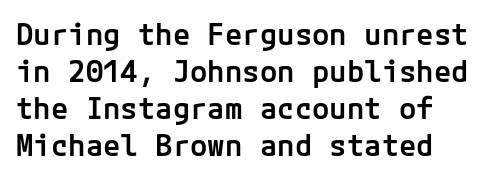
{"serif": "no", "italic": "no", "bold": "semi", "weight": "semibold", "width": "normal", "stroke_contrast": "low", "x_height": "medium", "underline": "no", "line_spacing": "normal", "line_spacing_ratio": 1.28, "letter_spacing": "normal", "letter_spacing_em": 0.0, "glyph_px": 29}
